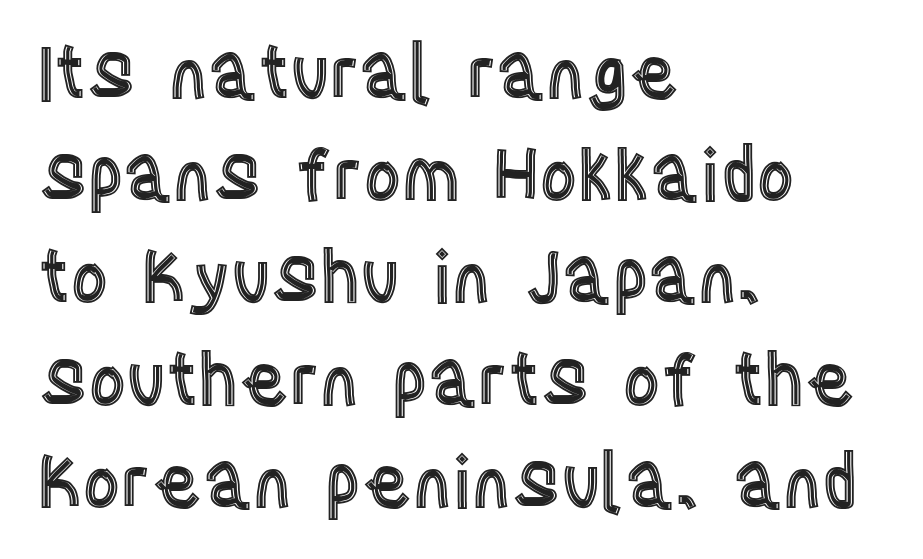
The image shows 73 px condensed type, upright; set left-aligned, normal line spacing (1.4x), normal letter spacing, not underlined; a large x-height.
